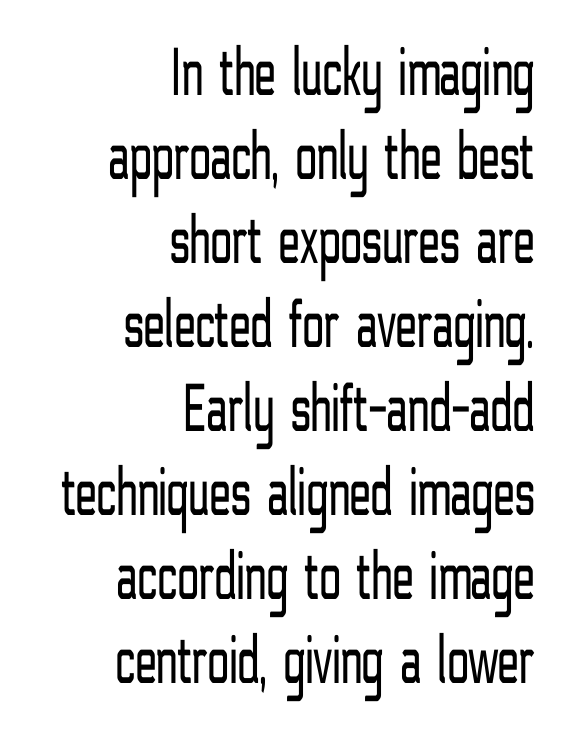
{"serif": "no", "italic": "no", "bold": "no", "weight": "light", "width": "condensed", "stroke_contrast": "low", "x_height": "medium", "monospaced": "no", "underline": "no", "align": "right", "line_spacing_ratio": 1.2, "letter_spacing": "normal", "letter_spacing_em": 0.0, "glyph_px": 70}
